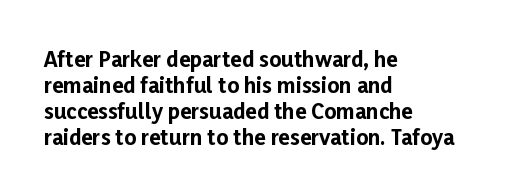
The strokes are fattened all the way to bold. Visually the block forms a straight wall on the left and a jagged coastline on the right. A typesetter would mark this as roman, not italic. The words here are not underlined.
